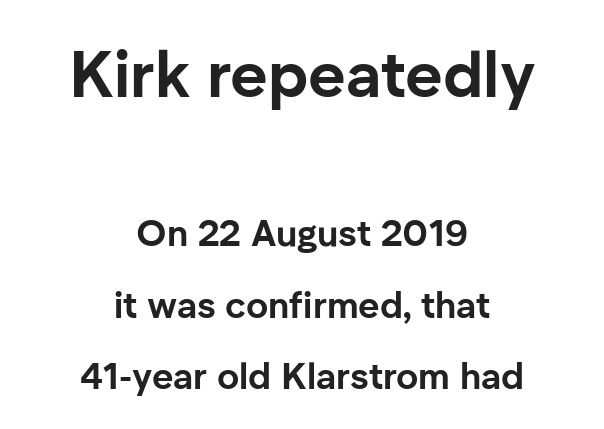
{"serif": "no", "italic": "no", "bold": "yes", "weight": "bold", "width": "normal", "stroke_contrast": "low", "x_height": "medium", "monospaced": "no", "underline": "no", "align": "center", "line_spacing": "loose", "line_spacing_ratio": 1.93, "letter_spacing": "normal", "letter_spacing_em": 0.0, "larger_block": "first", "size_ratio": 1.76, "glyph_px": 65}
